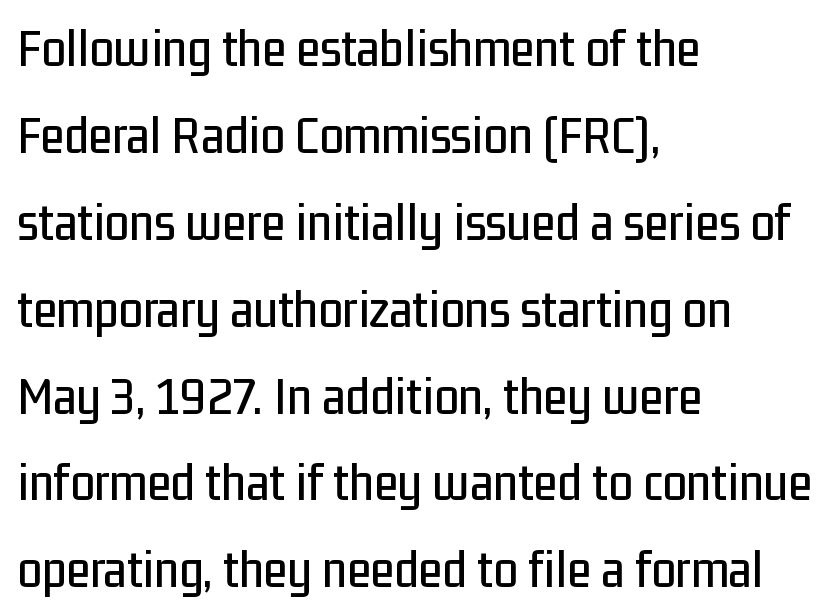
Q: Is the text italic (slanted)? A: No, it is upright.
Q: Is the typeface a serif or a sans-serif typeface? A: Sans-serif.
Q: Is the text underlined? A: No.
Q: How is the paragraph aligned? A: Left-aligned.
Q: Is the spacing between letters normal or unusually wide? A: Normal.
Q: Is the spacing between lines tight, normal or loose? A: Normal.
Q: Width (condensed, normal, or wide)? A: Condensed.
Q: Stroke contrast? A: Low.
Q: x-height? A: Medium.
Q: Monospaced? A: No.
